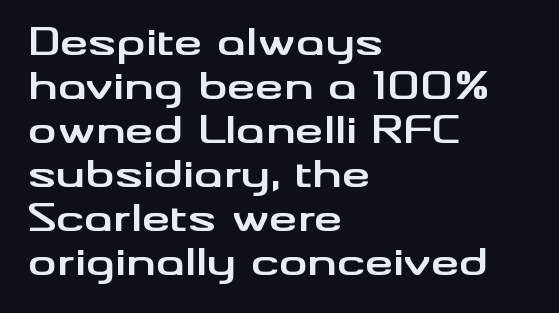
Q: Is the text bold? A: Yes.
Q: Is the text italic (slanted)? A: No, it is upright.
Q: Is the typeface a serif or a sans-serif typeface? A: Sans-serif.
Q: Is the text underlined? A: No.
Q: How is the paragraph aligned? A: Left-aligned.
Q: Is the spacing between letters normal or unusually wide? A: Normal.
Q: Width (condensed, normal, or wide)? A: Wide.
Q: Stroke contrast? A: Medium.
Q: x-height? A: Small.
Q: Monospaced? A: No.
